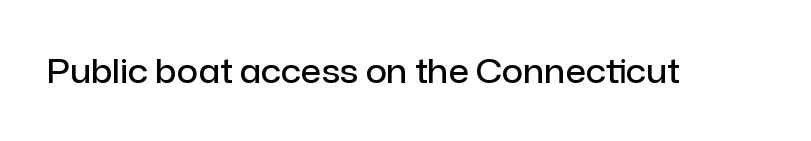
The image shows 33 px semibold sans-serif type, upright; set normal letter spacing, not underlined; low stroke contrast and a medium x-height.
